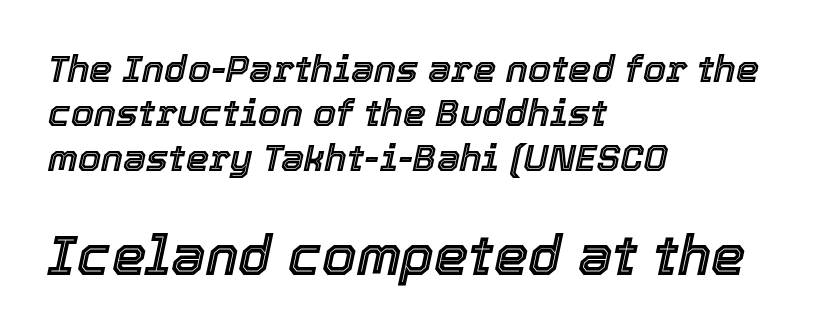
Short note: letters normally spaced. These two chunks differ in scale, with the bottom chunk taking the larger measure. Descender tails drop into unmarked territory. One-word summary of the alignment: left. The rendering uses natural spacing where letterforms have individual widths. These lines were composed using italics.
